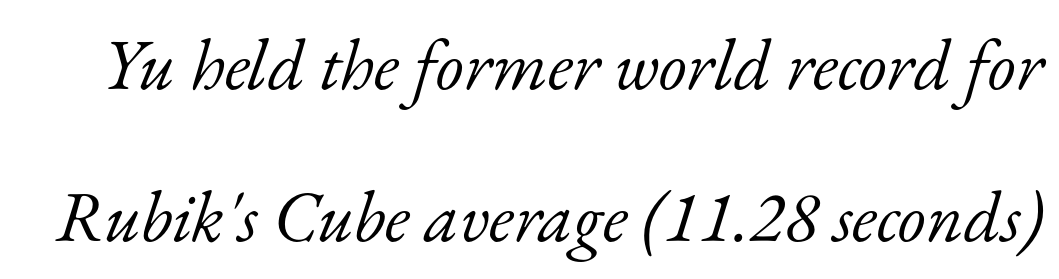
The image shows 72 px light serif type, italic (leaning right); set loose line spacing (2.11x), normal letter spacing, not underlined; low stroke contrast and a small x-height.
